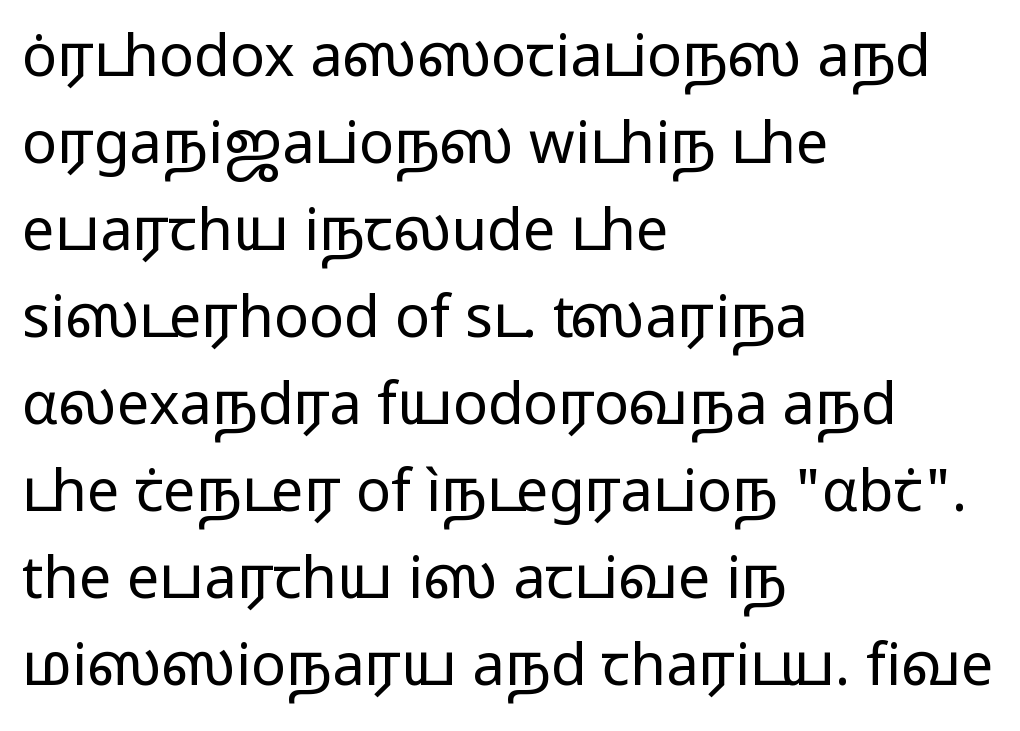
{"serif": "no", "italic": "no", "bold": "no", "weight": "regular", "width": "wide", "stroke_contrast": "low", "x_height": "medium", "monospaced": "no", "underline": "no", "align": "left", "line_spacing": "normal", "line_spacing_ratio": 1.5, "letter_spacing": "normal", "letter_spacing_em": 0.0, "glyph_px": 58}
